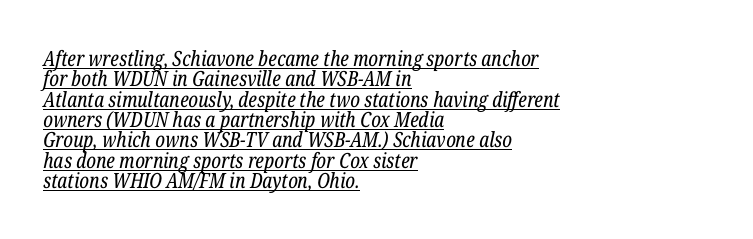
{"italic": "yes", "lean": "right", "slant_degrees": 12, "bold": "no", "underline": "yes", "align": "left", "line_spacing": "tight", "line_spacing_ratio": 0.97, "letter_spacing": "normal", "letter_spacing_em": 0.0, "glyph_px": 21}
